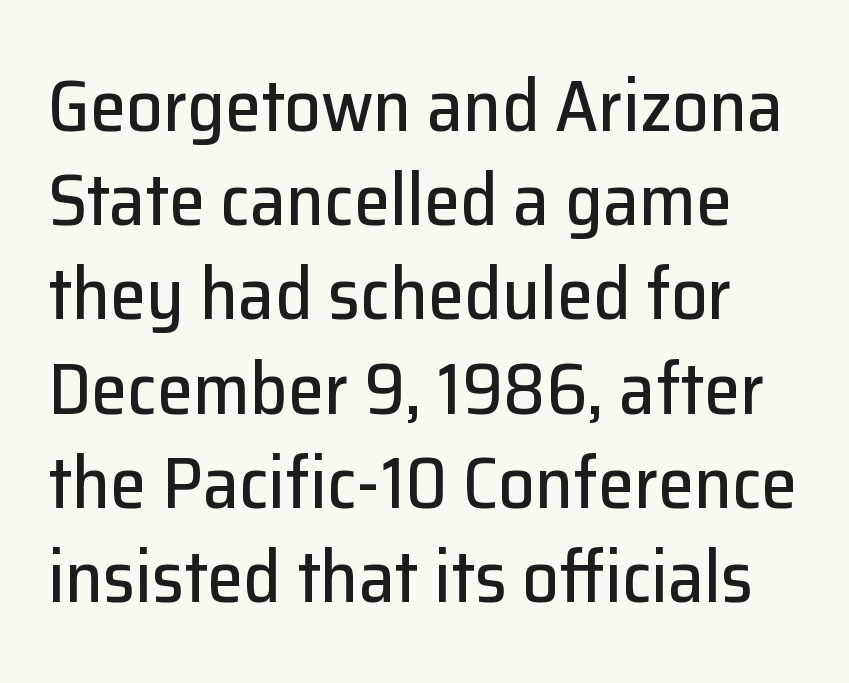
The glyphs are unaccompanied by any horizontal stroke below them. Compared with typical paragraphs, the rows here are spaced about the same. Ordinary non-slanted type is in use. The face used here is a sans, in the tradition of grotesques and geometrics. Proportional: the letters do not fall into vertical columns. Observe the ordinary spacing: letters are neighbours, not strangers.
